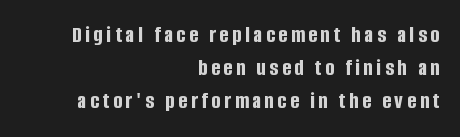
The image shows 23 px bold type, upright; set right-aligned, normal line spacing (1.44x), not underlined.
